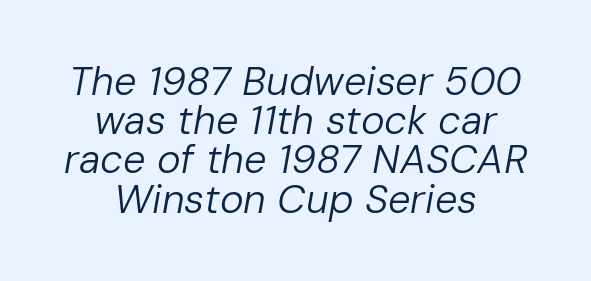
Q: Is the text bold? A: No.
Q: Is the text italic (slanted)? A: Yes, it leans right by about 10 degrees.
Q: Is the text underlined? A: No.
Q: How is the paragraph aligned? A: Centered.
Q: Is the spacing between letters normal or unusually wide? A: Normal.
Q: Is the spacing between lines tight, normal or loose? A: Tight.
Q: Width (condensed, normal, or wide)? A: Normal.
Q: Stroke contrast? A: Low.
Q: x-height? A: Medium.
Q: Monospaced? A: No.
